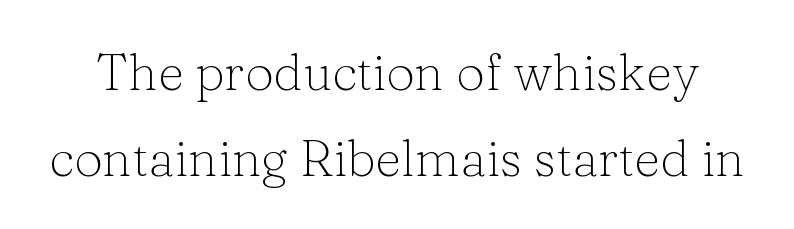
The image shows 51 px light serif type, upright; set normal line spacing (1.68x), normal letter spacing, not underlined; low stroke contrast and a medium x-height.
